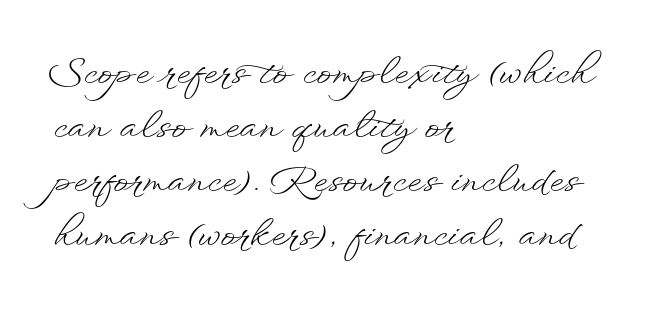
Horizontally, the lines are justified to the leading edge only. Glance below the letters and you will spot only blank space. Each letter keeps its own natural width here, so spacing adapts to shape. No extra tracking has been applied to these lines.
